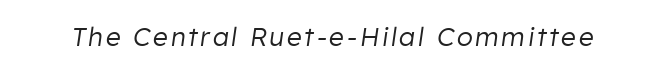
Q: Is the text bold? A: No.
Q: Is the text italic (slanted)? A: Yes, it leans right by about 8 degrees.
Q: Is the text underlined? A: No.
